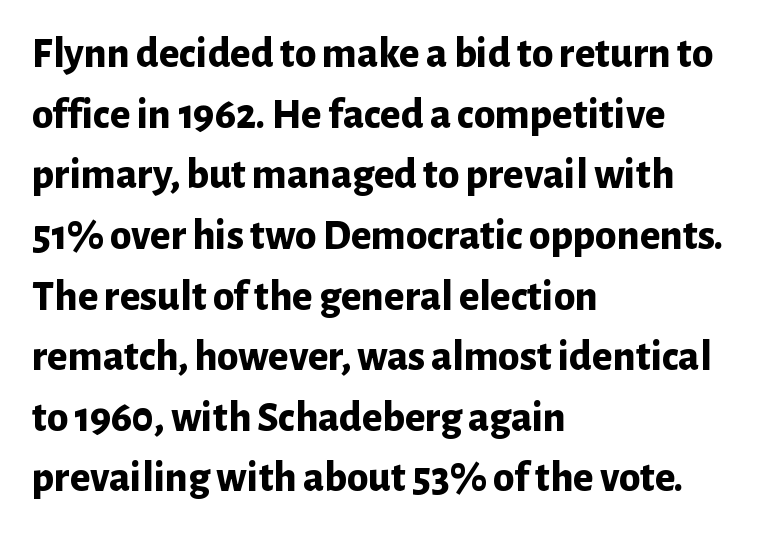
Q: Is the text bold? A: Yes.
Q: Is the text italic (slanted)? A: No, it is upright.
Q: Is the typeface a serif or a sans-serif typeface? A: Sans-serif.
Q: Is the text underlined? A: No.
Q: How is the paragraph aligned? A: Left-aligned.
Q: Is the spacing between letters normal or unusually wide? A: Normal.
Q: Is the spacing between lines tight, normal or loose? A: Normal.
Q: Width (condensed, normal, or wide)? A: Normal.
Q: Stroke contrast? A: Low.
Q: x-height? A: Medium.
Q: Monospaced? A: No.
